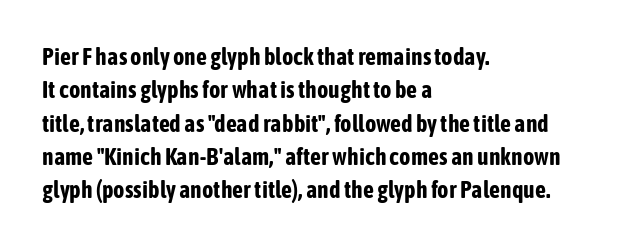
You can tell it's not italic because the verticals are truly vertical. Descender tails drop into unmarked territory. Baseline-to-baseline distance is the conventional proportion of letter height. Nobody touched the tracking dial on this one. Thick stems and heavy bowls — unmistakably bold. One-word summary of the alignment: left.
